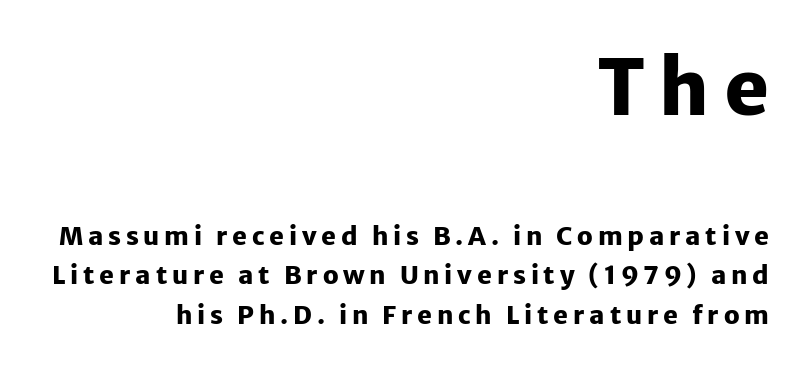
The image shows 76 px heavy sans-serif type, upright; set right-aligned, normal line spacing (1.57x), not underlined; the first (top) block is 3.04x larger; low stroke contrast and a medium x-height.
